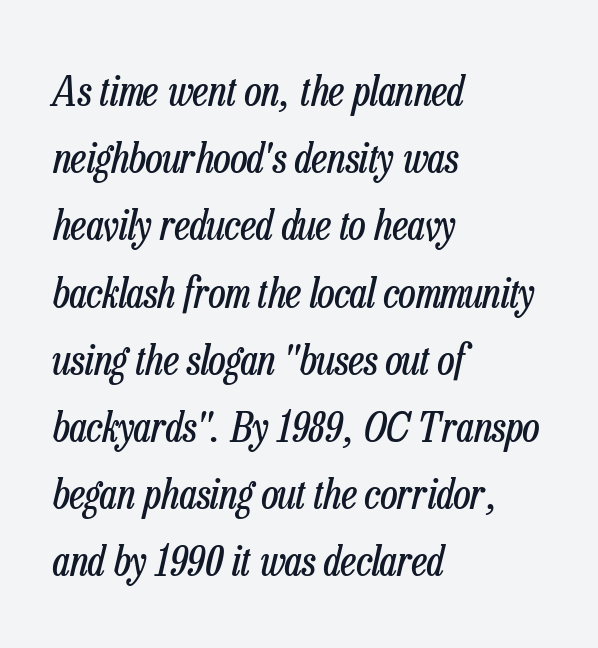
Q: Is the text bold? A: No.
Q: Is the text italic (slanted)? A: Yes, it leans right by about 13 degrees.
Q: Is the text underlined? A: No.
Q: How is the paragraph aligned? A: Left-aligned.
Q: Is the spacing between letters normal or unusually wide? A: Normal.
Q: Is the spacing between lines tight, normal or loose? A: Normal.
Q: Width (condensed, normal, or wide)? A: Condensed.
Q: Stroke contrast? A: Low.
Q: x-height? A: Medium.
Q: Monospaced? A: No.
